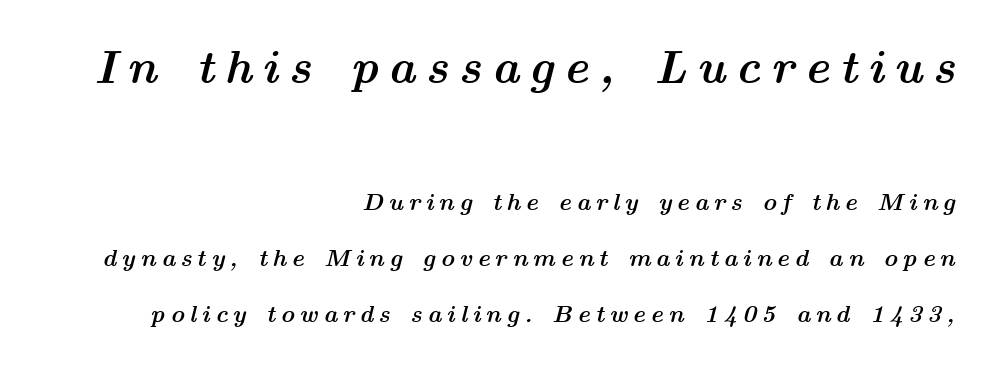
Is there much room between lines? Yes — plenty of vertical air separates them. Check the space under the baseline: it is left empty. The initial chunk of copy outweighs the following chunk in type size. These lines were composed using italics. The letters advance in unequal steps, a hallmark of proportional type. This rendering uses right alignment, leaving the left contour irregular.
